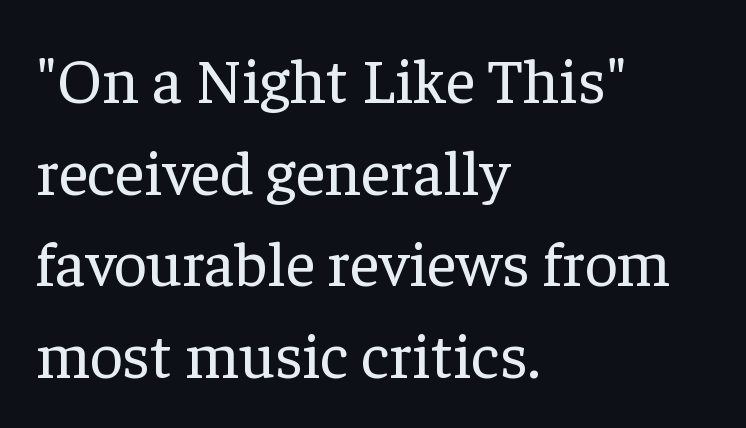
The image shows 64 px regular-weight serif type, upright; set left-aligned, normal line spacing (1.43x), normal letter spacing, not underlined; low stroke contrast and a medium x-height.
